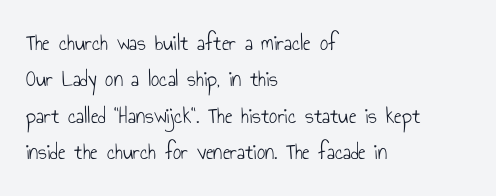
Q: Is the text bold? A: No.
Q: Is the text italic (slanted)? A: No, it is upright.
Q: Is the text underlined? A: No.
Q: How is the paragraph aligned? A: Left-aligned.
Q: Is the spacing between letters normal or unusually wide? A: Normal.
Q: Is the spacing between lines tight, normal or loose? A: Normal.
